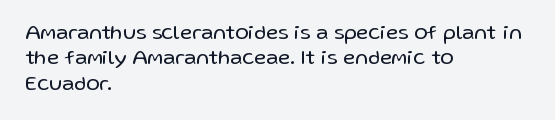
{"italic": "no", "bold": "no", "underline": "no", "align": "left", "line_spacing_ratio": 1.21, "letter_spacing": "normal", "letter_spacing_em": 0.0, "glyph_px": 21}
